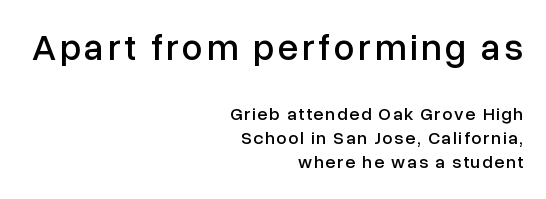
{"serif": "no", "italic": "no", "width": "normal", "stroke_contrast": "low", "x_height": "medium", "monospaced": "no", "underline": "no", "align": "right", "line_spacing": "normal", "line_spacing_ratio": 1.34, "larger_block": "first", "size_ratio": 2.06, "glyph_px": 37}
